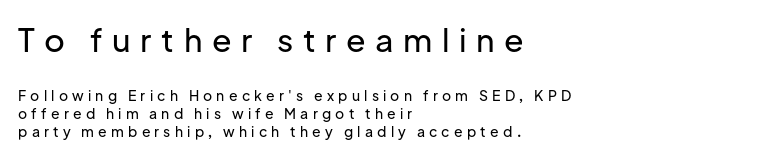
Q: Is the text italic (slanted)? A: No, it is upright.
Q: Is the typeface a serif or a sans-serif typeface? A: Sans-serif.
Q: Is the text underlined? A: No.
Q: How is the paragraph aligned? A: Left-aligned.
Q: Is the spacing between letters normal or unusually wide? A: Unusually wide.
Q: Is the spacing between lines tight, normal or loose? A: Normal.
Q: Which block of text is set in a larger size, the first (top) or the second (bottom)? A: The first (top) one.
Q: Width (condensed, normal, or wide)? A: Normal.
Q: Stroke contrast? A: Low.
Q: x-height? A: Medium.
Q: Monospaced? A: No.
